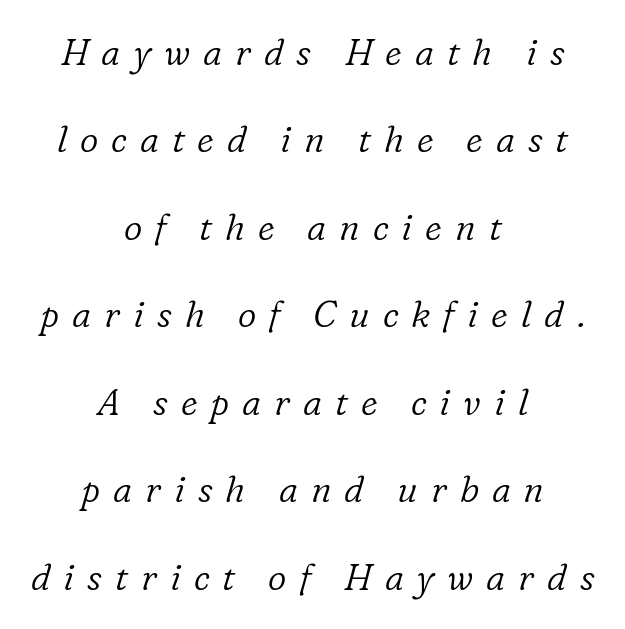
The image shows 36 px light serif type, italic (leaning right); set centered, loose line spacing (2.43x), unusually wide letter spacing (+0.36 em), not underlined; low stroke contrast and a medium x-height.
